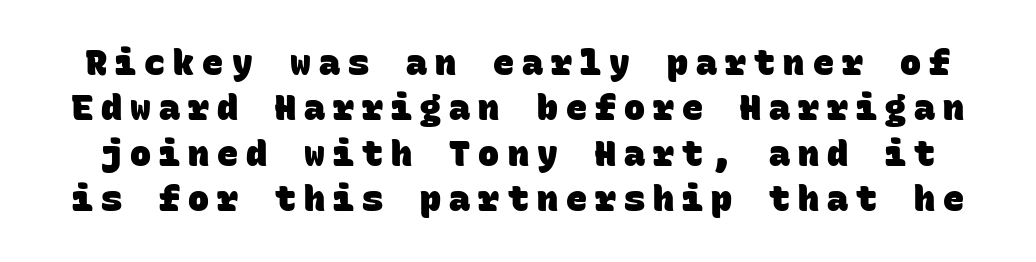
The image shows 35 px heavy sans-serif type, monospaced; set normal line spacing (1.3x), unusually wide letter spacing (+0.23 em), not underlined; low stroke contrast and a large x-height.
